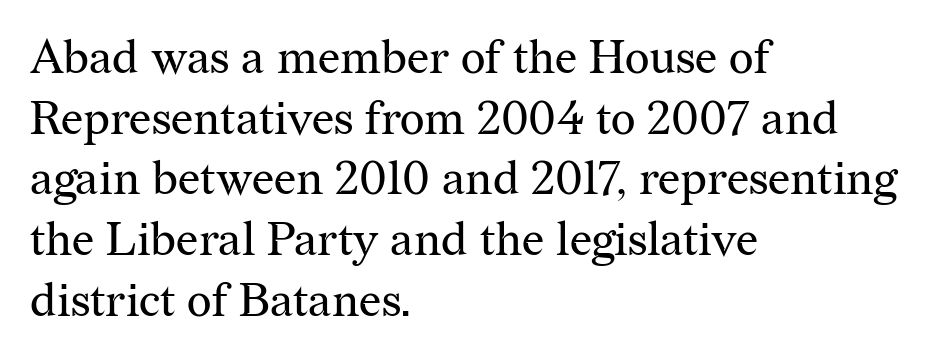
Q: Is the text bold? A: No.
Q: Is the text italic (slanted)? A: No, it is upright.
Q: Is the typeface a serif or a sans-serif typeface? A: Serif.
Q: Is the text underlined? A: No.
Q: How is the paragraph aligned? A: Left-aligned.
Q: Is the spacing between letters normal or unusually wide? A: Normal.
Q: Is the spacing between lines tight, normal or loose? A: Normal.
Q: Width (condensed, normal, or wide)? A: Normal.
Q: Stroke contrast? A: Medium.
Q: x-height? A: Medium.
Q: Monospaced? A: No.
